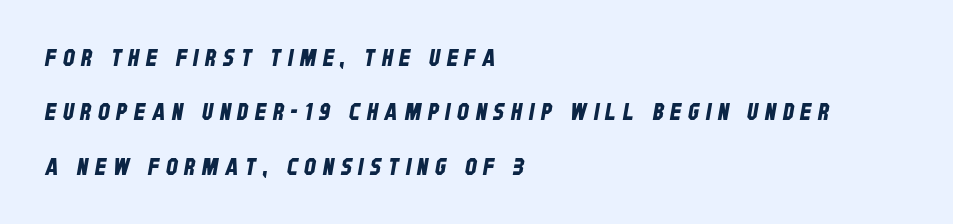
The image shows 23 px text type; set left-aligned, loose line spacing (2.36x), unusually wide letter spacing (+0.3 em), not underlined.
